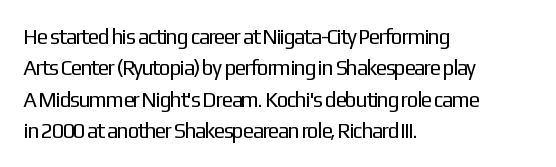
Q: Is the text bold? A: No.
Q: Is the text italic (slanted)? A: No, it is upright.
Q: Is the text underlined? A: No.
Q: How is the paragraph aligned? A: Left-aligned.
Q: Is the spacing between letters normal or unusually wide? A: Normal.
Q: Is the spacing between lines tight, normal or loose? A: Normal.
